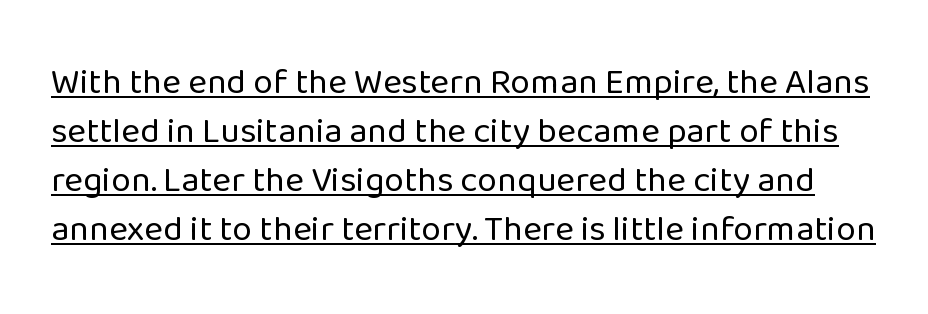
The image shows 36 px regular-weight sans-serif type, upright; set normal line spacing (1.36x), normal letter spacing, underlined; low stroke contrast and a medium x-height.
